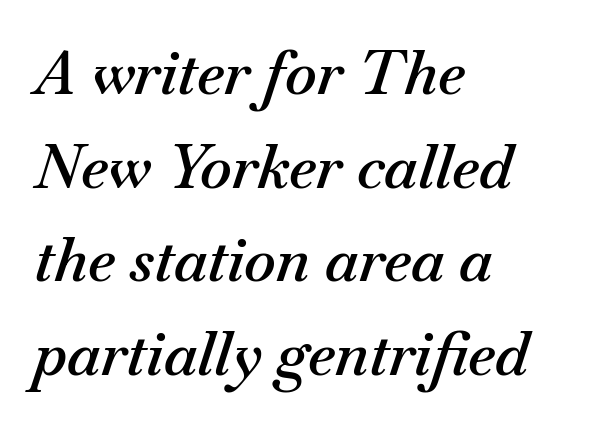
The letters advance in unequal steps, a hallmark of proportional type. The words here are not underlined. The space between consecutive lines is moderate. The letters are semibold — heavier than regular but short of a full bold. The passage is arranged the way most books set body copy — flush left.
